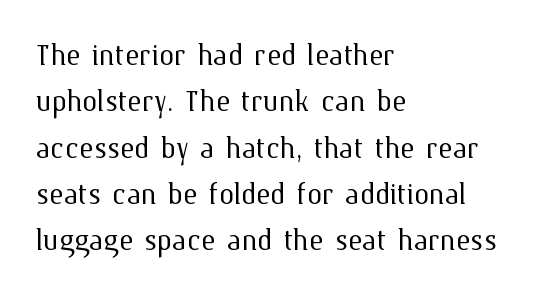
The image shows 38 px light type, upright; set left-aligned, line spacing 1.22x, normal letter spacing, not underlined; medium stroke contrast and a medium x-height.
